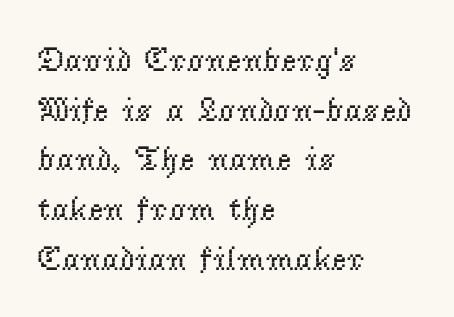
Ascenders rise straight up at ninety degrees. The compositor pushed each line to the left boundary. Leading matches the norm, producing a regular column. The glyphs are unaccompanied by any horizontal stroke below them.
